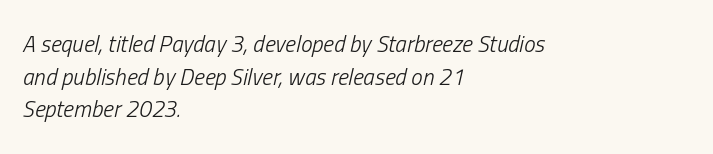
The image shows 23 px text type, italic (leaning right); set left-aligned, normal line spacing (1.42x), normal letter spacing, not underlined.
